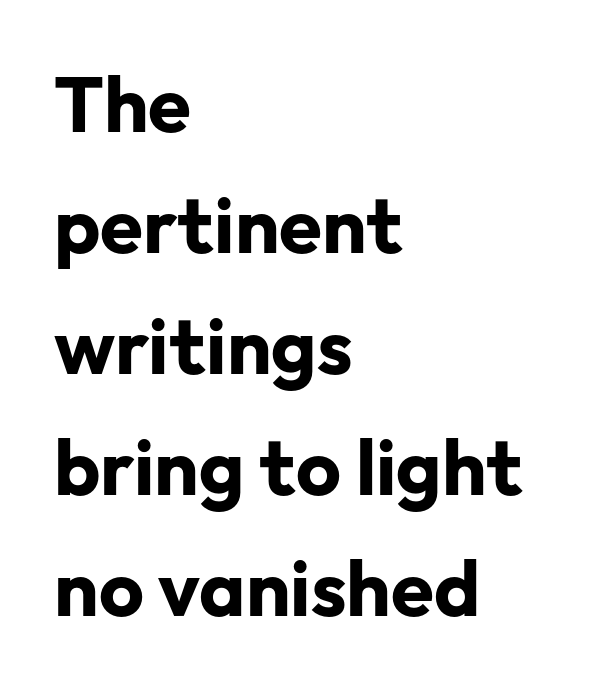
{"serif": "no", "italic": "no", "bold": "yes", "weight": "bold", "width": "normal", "stroke_contrast": "low", "x_height": "medium", "monospaced": "no", "underline": "no", "align": "left", "line_spacing": "normal", "line_spacing_ratio": 1.55, "letter_spacing": "normal", "letter_spacing_em": 0.0, "glyph_px": 78}
